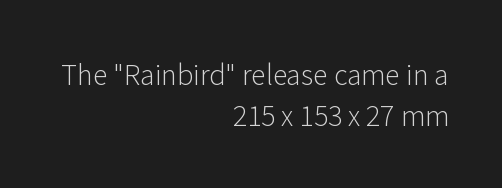
The image shows 27 px text type, upright; set right-aligned, normal line spacing (1.53x), normal letter spacing, not underlined.
